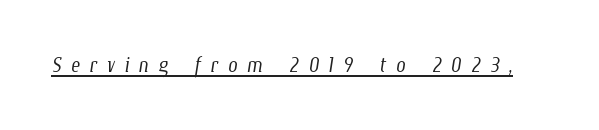
The weight would be labelled regular, book, light, or lighter still. Do the characters align in a grid? No, the font is proportional. Loose tracking; the words dissolve into strings of separated letters. Underlining? Definitely there.
